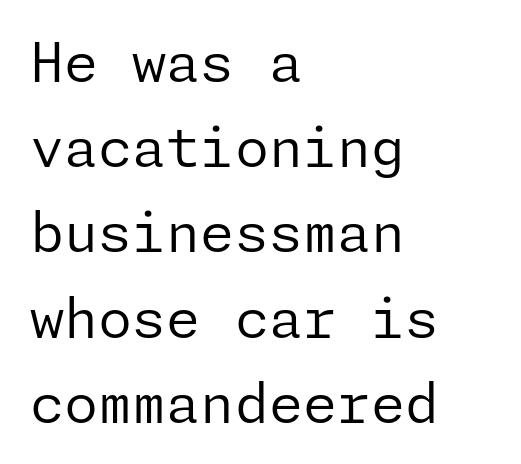
Q: Is the text bold? A: No.
Q: Is the text italic (slanted)? A: No, it is upright.
Q: Is the typeface a serif or a sans-serif typeface? A: Sans-serif.
Q: Is the text underlined? A: No.
Q: How is the paragraph aligned? A: Left-aligned.
Q: Is the spacing between letters normal or unusually wide? A: Normal.
Q: Is the spacing between lines tight, normal or loose? A: Normal.
Q: Width (condensed, normal, or wide)? A: Normal.
Q: Stroke contrast? A: Low.
Q: x-height? A: Medium.
